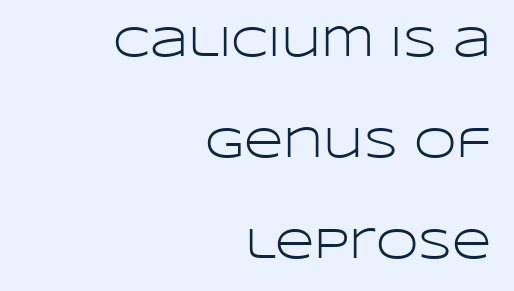
{"serif": "no", "italic": "no", "bold": "no", "weight": "light", "width": "wide", "stroke_contrast": "low", "x_height": "large", "monospaced": "no", "underline": "no", "align": "right", "line_spacing": "loose", "line_spacing_ratio": 2.35, "letter_spacing": "normal", "letter_spacing_em": 0.0, "glyph_px": 43}
